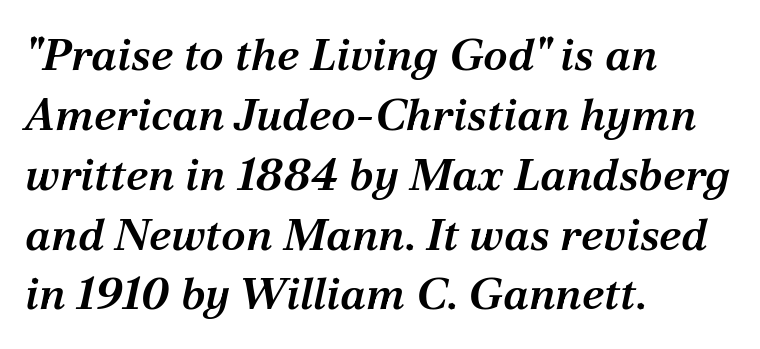
{"serif": "yes", "italic": "yes", "lean": "right", "slant_degrees": 12, "bold": "semi", "weight": "semibold", "width": "normal", "stroke_contrast": "medium", "x_height": "medium", "monospaced": "no", "underline": "no", "align": "left", "line_spacing": "normal", "line_spacing_ratio": 1.33, "letter_spacing": "normal", "letter_spacing_em": 0.0, "glyph_px": 45}
